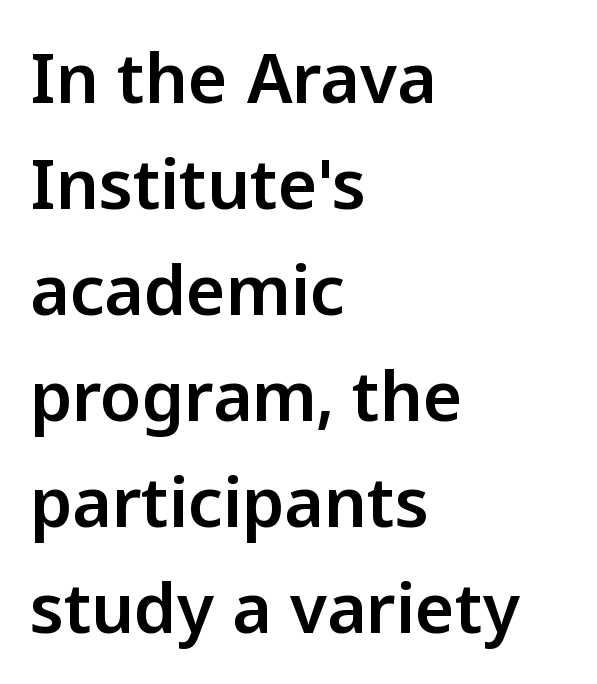
{"serif": "no", "italic": "no", "width": "normal", "stroke_contrast": "low", "x_height": "medium", "monospaced": "no", "underline": "no", "align": "left", "line_spacing": "normal", "line_spacing_ratio": 1.56, "letter_spacing": "normal", "letter_spacing_em": 0.0, "glyph_px": 68}
